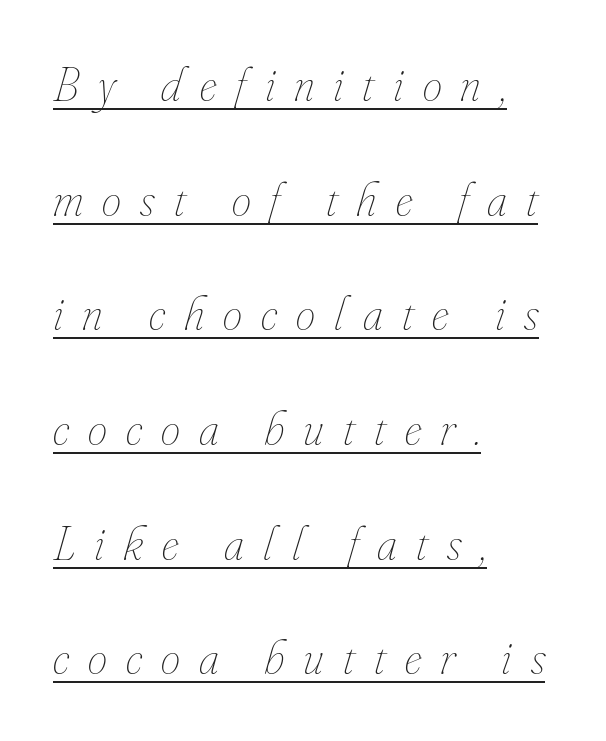
The image shows 49 px thin, condensed type, italic (leaning right); set left-aligned, loose line spacing (2.34x), unusually wide letter spacing (+0.39 em), underlined; low stroke contrast and a small x-height.
